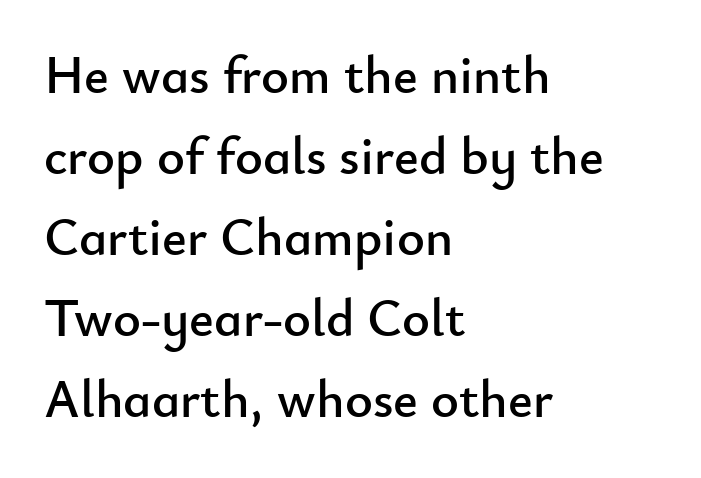
{"serif": "no", "italic": "no", "width": "normal", "stroke_contrast": "low", "x_height": "small", "monospaced": "no", "underline": "no", "align": "left", "line_spacing": "normal", "line_spacing_ratio": 1.53, "letter_spacing": "normal", "letter_spacing_em": 0.0, "glyph_px": 53}
